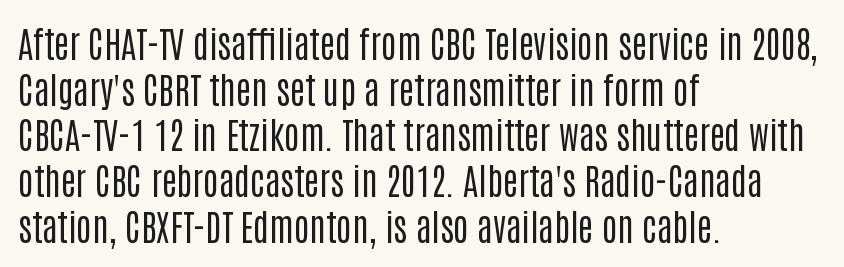
The typesetter chose a ragged-right arrangement here. Students, note that the glyphs here touch the page at normal intervals. Vertical stems look standard width or narrower in stroke. The gap between lines stays unmarked. The letters advance in unequal steps, a hallmark of proportional type. The letters stand straight up with perfectly vertical stems.
